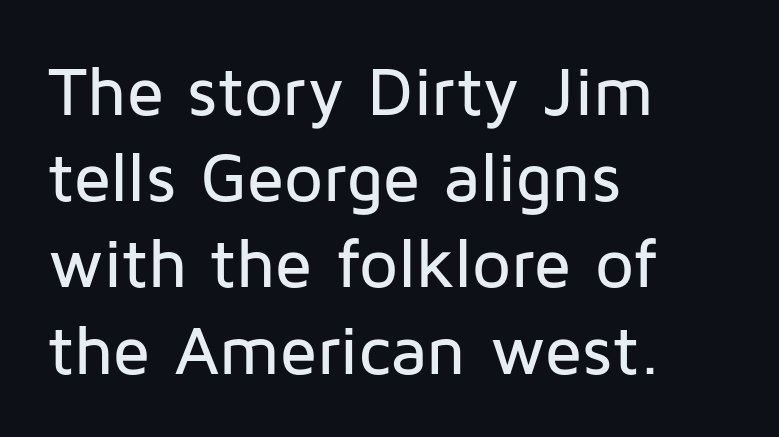
The image shows 69 px sans-serif type, upright; set left-aligned, normal line spacing (1.25x), normal letter spacing, not underlined; low stroke contrast and a medium x-height.
